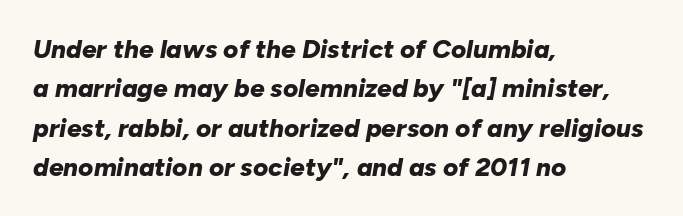
Bold? Absolutely — the strokes are thick and heavy. The strip under each line holds only bare page. The paragraph has a hard left edge and a soft right edge. In terms of posture, this sample is oblique.
